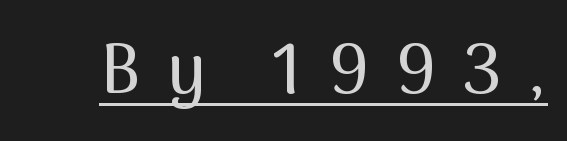
The image shows 70 px sans-serif type, upright; set unusually wide letter spacing (+0.37 em), underlined; medium stroke contrast and a medium x-height.
